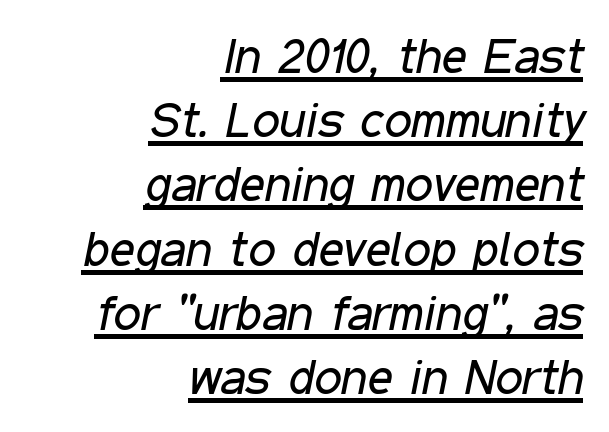
{"italic": "yes", "lean": "right", "slant_degrees": 11, "bold": "no", "weight": "regular", "width": "condensed", "stroke_contrast": "low", "x_height": "medium", "monospaced": "no", "underline": "yes", "align": "right", "line_spacing": "normal", "line_spacing_ratio": 1.31, "letter_spacing": "normal", "letter_spacing_em": 0.0, "glyph_px": 49}
